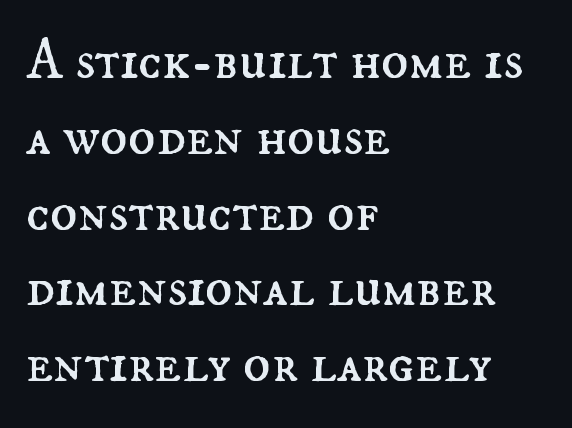
Alignment: flush left. Rows of type keep a routine distance in the vertical direction. Students, note that the glyphs here touch the page at normal intervals. Only glyphs here, with clear space below each row.
